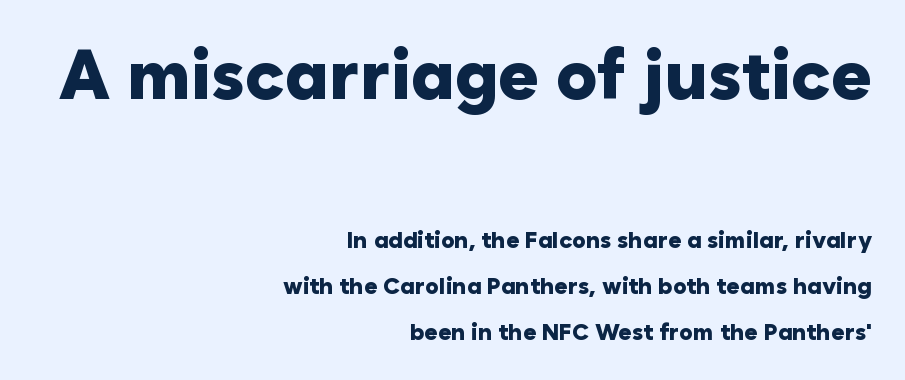
Q: Is the text bold? A: Yes.
Q: Is the text italic (slanted)? A: No, it is upright.
Q: Is the typeface a serif or a sans-serif typeface? A: Sans-serif.
Q: Is the text underlined? A: No.
Q: How is the paragraph aligned? A: Right-aligned.
Q: Is the spacing between letters normal or unusually wide? A: Normal.
Q: Is the spacing between lines tight, normal or loose? A: Loose.
Q: Which block of text is set in a larger size, the first (top) or the second (bottom)? A: The first (top) one.
Q: Width (condensed, normal, or wide)? A: Normal.
Q: Stroke contrast? A: Low.
Q: x-height? A: Medium.
Q: Monospaced? A: No.
